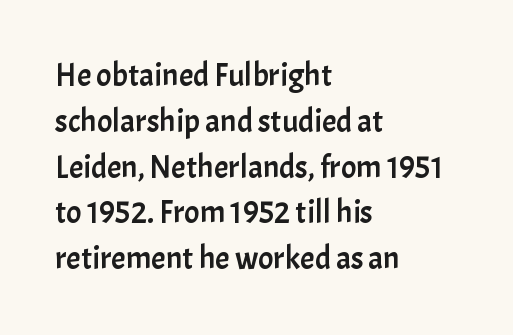
Q: Is the text italic (slanted)? A: No, it is upright.
Q: Is the typeface a serif or a sans-serif typeface? A: Sans-serif.
Q: Is the text underlined? A: No.
Q: How is the paragraph aligned? A: Left-aligned.
Q: Is the spacing between letters normal or unusually wide? A: Normal.
Q: Is the spacing between lines tight, normal or loose? A: Normal.
Q: Width (condensed, normal, or wide)? A: Normal.
Q: Stroke contrast? A: Low.
Q: x-height? A: Medium.
Q: Monospaced? A: No.
